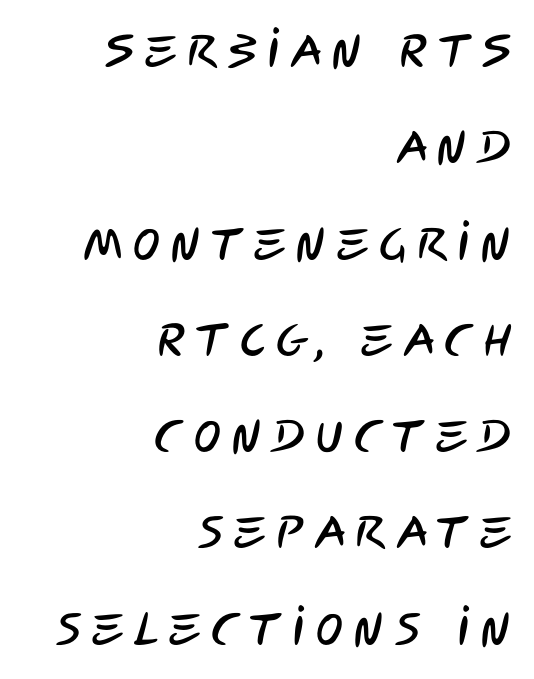
Q: Is the typeface a serif or a sans-serif typeface? A: Sans-serif.
Q: Is the text underlined? A: No.
Q: How is the paragraph aligned? A: Right-aligned.
Q: Is the spacing between letters normal or unusually wide? A: Unusually wide.
Q: Is the spacing between lines tight, normal or loose? A: Loose.
Q: Width (condensed, normal, or wide)? A: Condensed.
Q: Stroke contrast? A: Low.
Q: x-height? A: Large.
Q: Monospaced? A: No.
